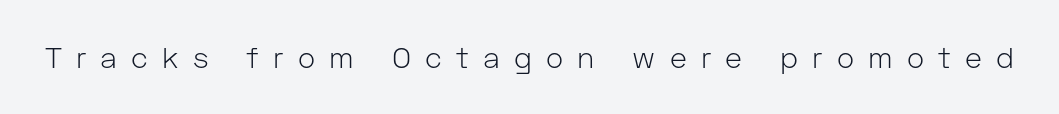
The image shows 29 px light sans-serif type, upright; set unusually wide letter spacing (+0.49 em), not underlined; low stroke contrast and a medium x-height.
